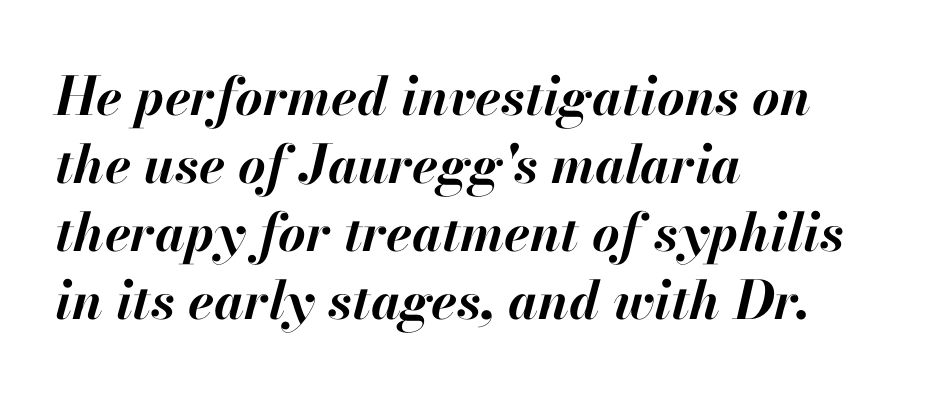
Q: Is the text bold? A: Yes.
Q: Is the text italic (slanted)? A: Yes, it leans right by about 13 degrees.
Q: Is the text underlined? A: No.
Q: How is the paragraph aligned? A: Left-aligned.
Q: Is the spacing between letters normal or unusually wide? A: Normal.
Q: Is the spacing between lines tight, normal or loose? A: Normal.
Q: Width (condensed, normal, or wide)? A: Normal.
Q: Stroke contrast? A: High.
Q: x-height? A: Small.
Q: Monospaced? A: No.
